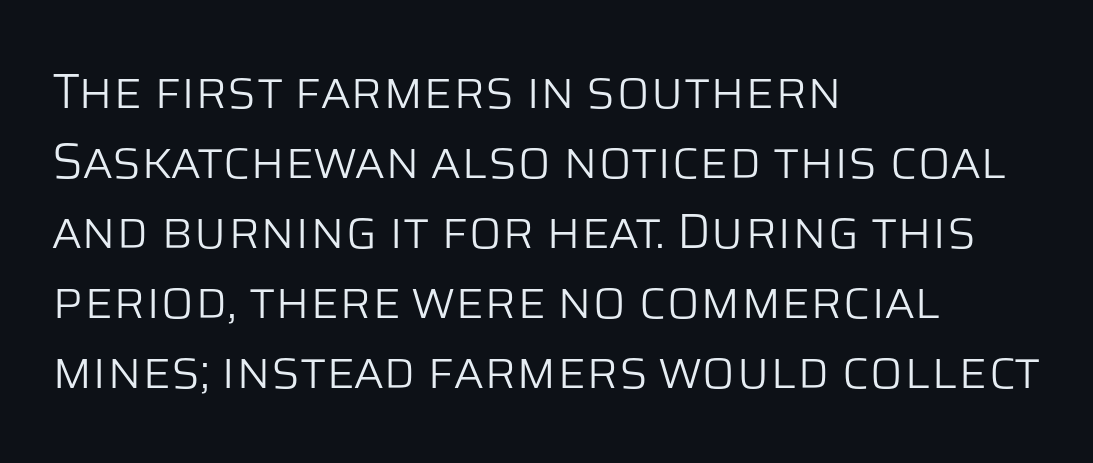
The image shows 49 px light sans-serif type, upright; set left-aligned, normal line spacing (1.43x), normal letter spacing, not underlined; low stroke contrast and a large x-height.
